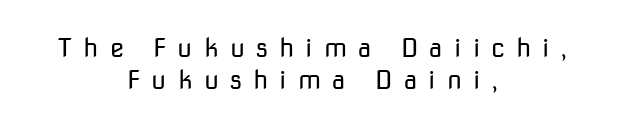
{"italic": "no", "bold": "no", "underline": "no", "align": "center", "line_spacing_ratio": 1.24, "letter_spacing": "wide", "letter_spacing_em": 0.43, "glyph_px": 26}
